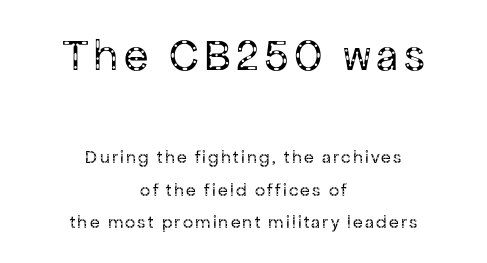
{"serif": "no", "italic": "no", "bold": "no", "weight": "regular", "width": "normal", "stroke_contrast": "low", "x_height": "medium", "monospaced": "no", "underline": "no", "align": "center", "line_spacing_ratio": 1.82, "larger_block": "first", "size_ratio": 2.5, "glyph_px": 45}
